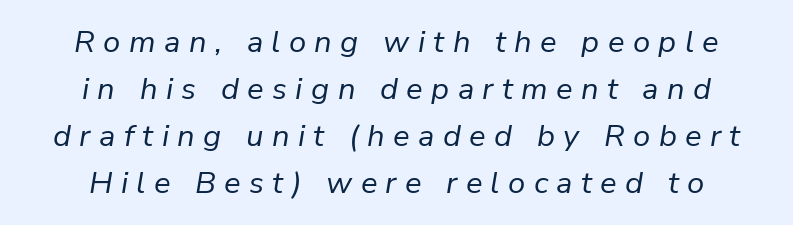
{"italic": "yes", "lean": "right", "slant_degrees": 9, "bold": "no", "weight": "regular", "width": "normal", "stroke_contrast": "low", "x_height": "medium", "monospaced": "no", "underline": "no", "align": "center", "line_spacing": "normal", "line_spacing_ratio": 1.52, "letter_spacing": "wide", "letter_spacing_em": 0.27, "glyph_px": 31}
